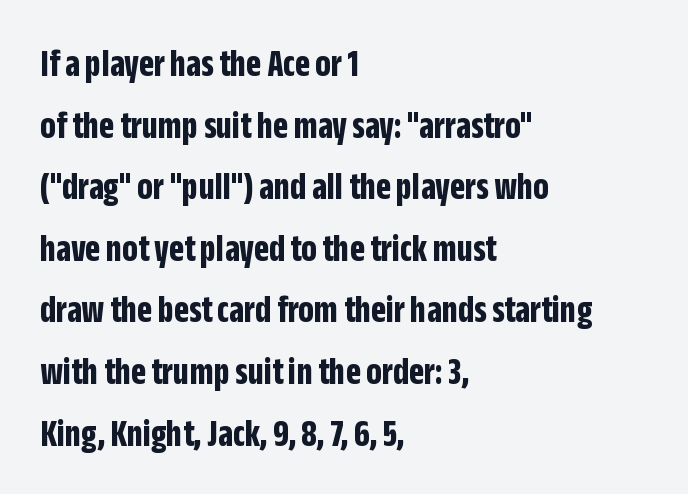
Q: Is the text bold? A: Yes.
Q: Is the text italic (slanted)? A: No, it is upright.
Q: Is the typeface a serif or a sans-serif typeface? A: Sans-serif.
Q: Is the text underlined? A: No.
Q: How is the paragraph aligned? A: Left-aligned.
Q: Is the spacing between letters normal or unusually wide? A: Normal.
Q: Is the spacing between lines tight, normal or loose? A: Normal.
Q: Width (condensed, normal, or wide)? A: Condensed.
Q: Stroke contrast? A: Low.
Q: x-height? A: Large.
Q: Monospaced? A: No.
